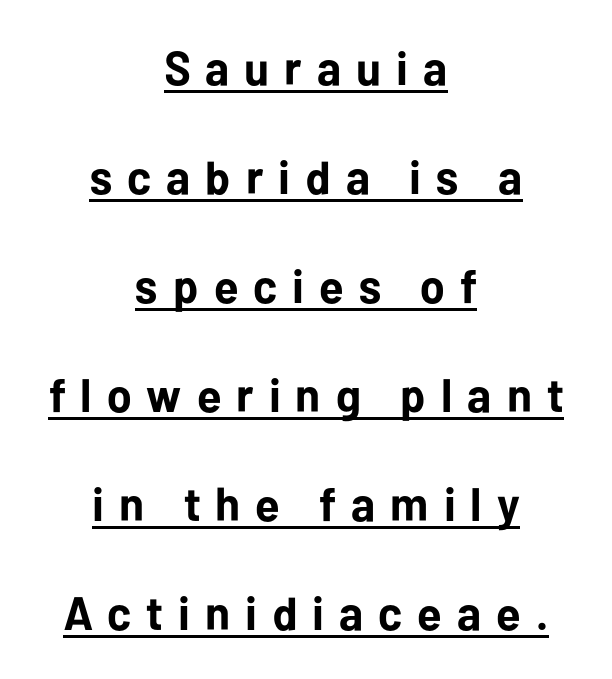
The rendering uses natural spacing where letterforms have individual widths. Teacher's note: observe the equal gaps on both sides — that is centered alignment. Descenders here cross a horizontal rule under the line. Plenty of ink on the page — the face is bold. The type family on display is of the sans-serif kind. Posture: straight, roman, zero tilt.
